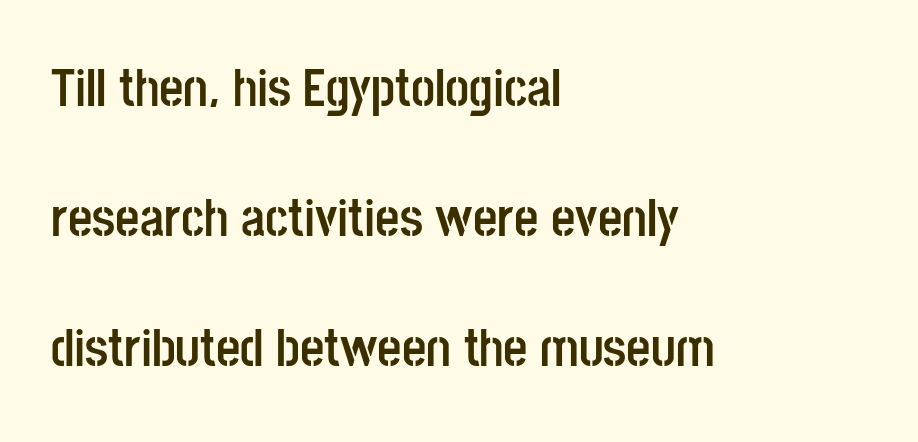
The passage shown is typed in a proportional face where columns would drift. The designer went with a sans here, leaving each stem footless. The typesetter chose a ragged-right arrangement here. This sample trades compactness for vertical openness between lines. Rule under the text: the space is simply empty.
